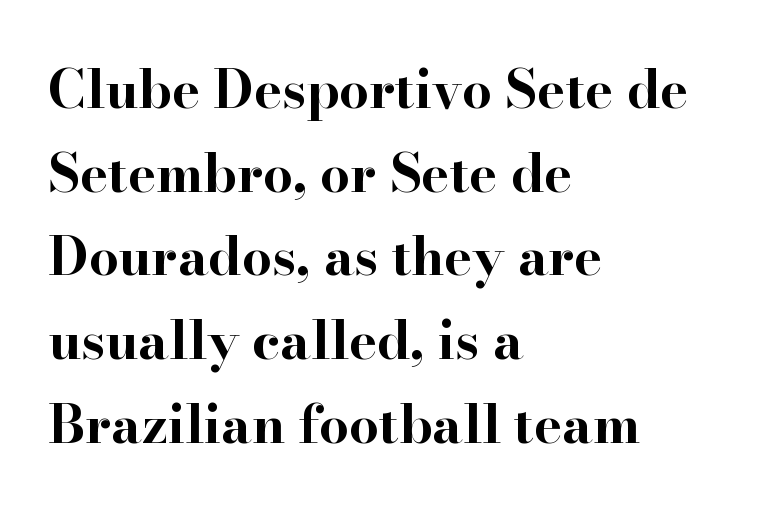
The image shows 53 px bold, wide serif type, upright; set left-aligned, normal line spacing (1.58x), normal letter spacing, not underlined; high stroke contrast and a small x-height.
